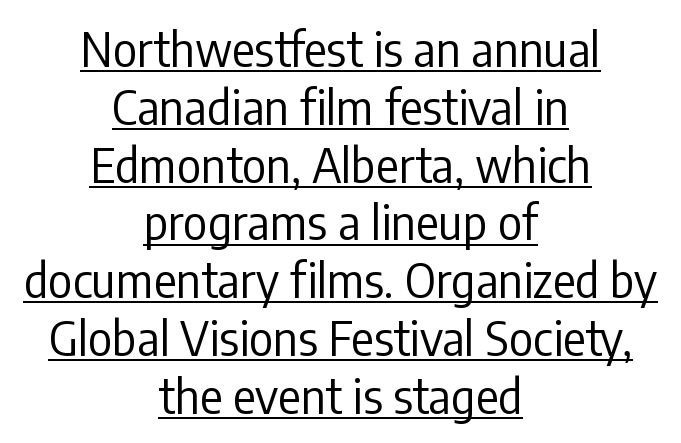
Q: Is the text bold? A: No.
Q: Is the text italic (slanted)? A: No, it is upright.
Q: Is the typeface a serif or a sans-serif typeface? A: Sans-serif.
Q: Is the text underlined? A: Yes.
Q: How is the paragraph aligned? A: Centered.
Q: Is the spacing between letters normal or unusually wide? A: Normal.
Q: Width (condensed, normal, or wide)? A: Condensed.
Q: Stroke contrast? A: Low.
Q: x-height? A: Medium.
Q: Monospaced? A: No.
